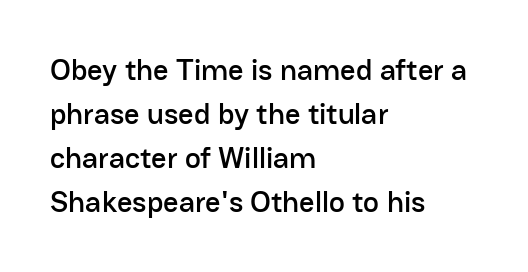
The zone under the glyphs is completely vacant. Nothing unusual about the tracking: characters are spaced as the font intends. Regular leading. Each letter keeps its own natural width here, so spacing adapts to shape.
